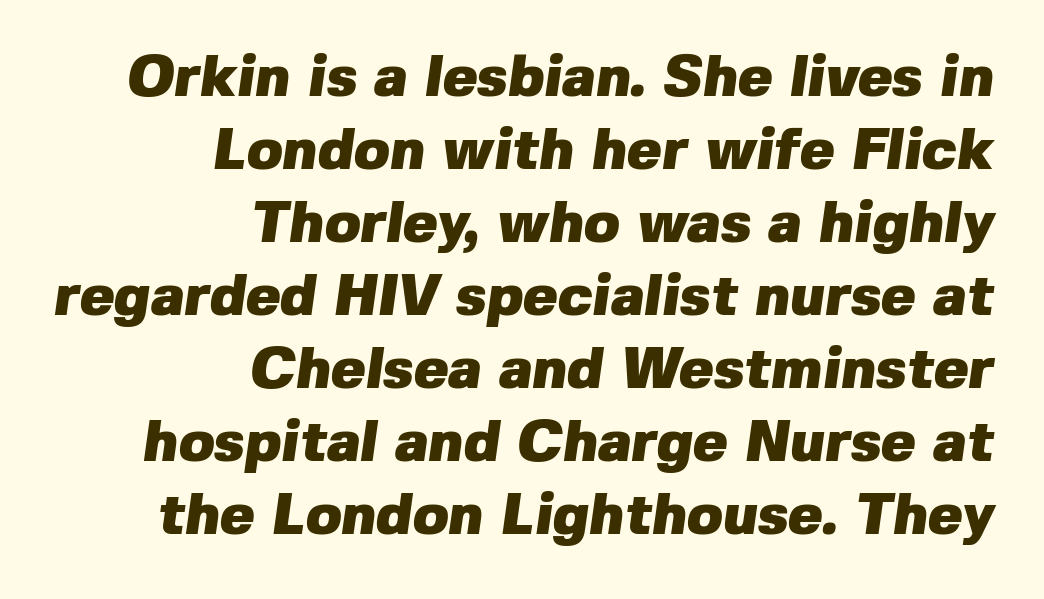
Q: Is the text bold? A: Yes.
Q: Is the typeface a serif or a sans-serif typeface? A: Sans-serif.
Q: Is the text underlined? A: No.
Q: How is the paragraph aligned? A: Right-aligned.
Q: Is the spacing between letters normal or unusually wide? A: Normal.
Q: Is the spacing between lines tight, normal or loose? A: Normal.
Q: Width (condensed, normal, or wide)? A: Normal.
Q: Stroke contrast? A: Low.
Q: x-height? A: Medium.
Q: Monospaced? A: No.
